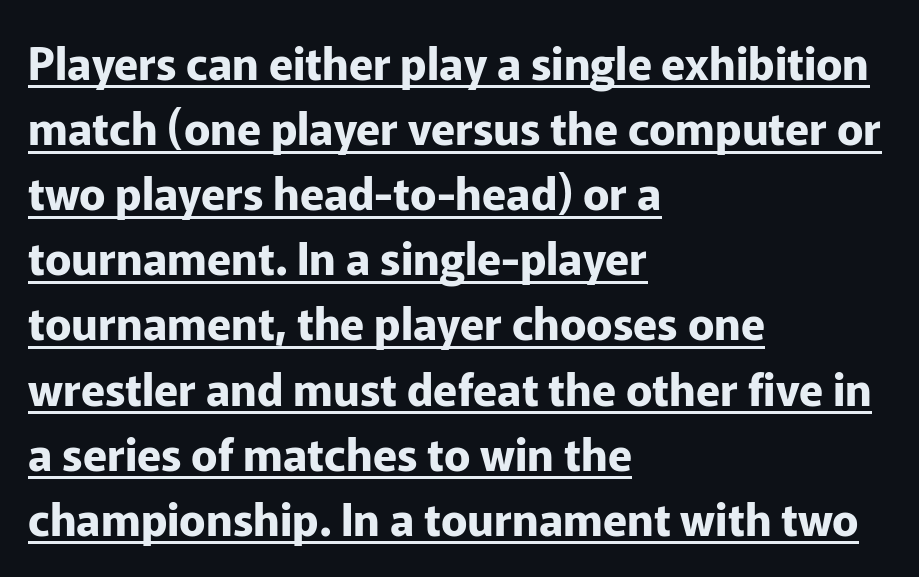
Q: Is the text bold? A: Yes.
Q: Is the text italic (slanted)? A: No, it is upright.
Q: Is the typeface a serif or a sans-serif typeface? A: Sans-serif.
Q: Is the text underlined? A: Yes.
Q: How is the paragraph aligned? A: Left-aligned.
Q: Is the spacing between letters normal or unusually wide? A: Normal.
Q: Is the spacing between lines tight, normal or loose? A: Normal.
Q: Width (condensed, normal, or wide)? A: Normal.
Q: Stroke contrast? A: Low.
Q: x-height? A: Medium.
Q: Monospaced? A: No.
